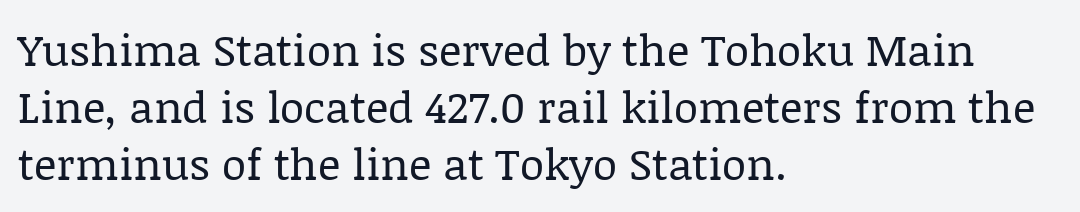
Q: Is the text bold? A: No.
Q: Is the text italic (slanted)? A: No, it is upright.
Q: Is the typeface a serif or a sans-serif typeface? A: Serif.
Q: Is the text underlined? A: No.
Q: How is the paragraph aligned? A: Left-aligned.
Q: Is the spacing between letters normal or unusually wide? A: Normal.
Q: Is the spacing between lines tight, normal or loose? A: Normal.
Q: Width (condensed, normal, or wide)? A: Normal.
Q: Stroke contrast? A: Low.
Q: x-height? A: Large.
Q: Monospaced? A: No.
